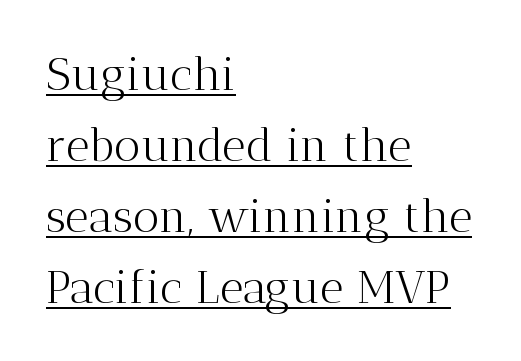
{"serif": "yes", "italic": "no", "bold": "no", "weight": "light", "width": "normal", "stroke_contrast": "medium", "x_height": "medium", "monospaced": "no", "underline": "yes", "align": "left", "line_spacing": "normal", "line_spacing_ratio": 1.54, "letter_spacing": "normal", "letter_spacing_em": 0.0, "glyph_px": 46}
